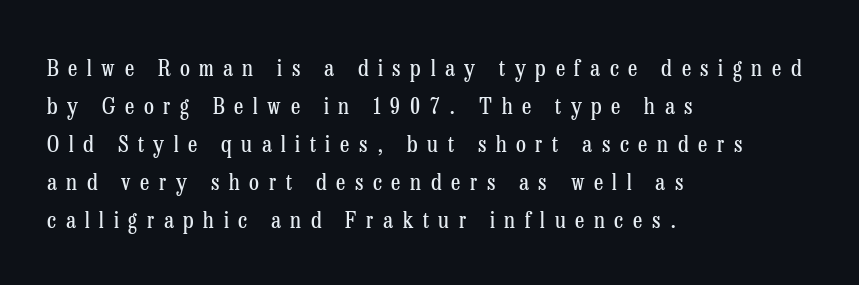
The image shows 23 px text type, upright; set left-aligned, normal line spacing (1.65x), unusually wide letter spacing (+0.42 em), not underlined.
